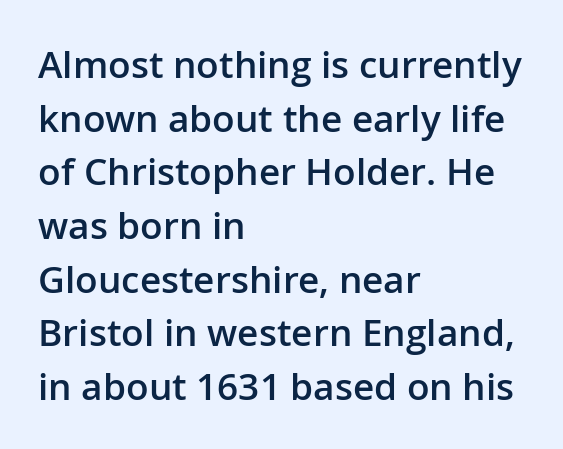
The image shows 37 px semibold sans-serif type, upright; set left-aligned, normal line spacing (1.45x), normal letter spacing, not underlined; low stroke contrast and a medium x-height.
